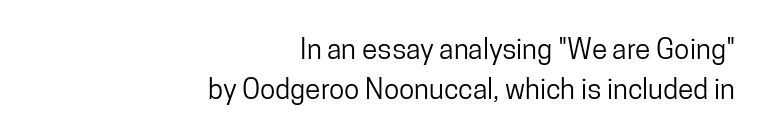
The image shows 28 px condensed sans-serif type, upright; set right-aligned, normal line spacing (1.44x), normal letter spacing, not underlined; low stroke contrast and a medium x-height.
